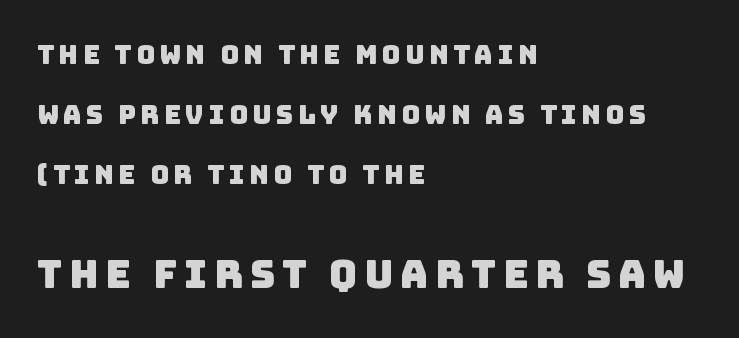
The image shows 39 px sans-serif type; set left-aligned, loose line spacing (2.31x), not underlined; the second (bottom) block is 1.5x larger; low stroke contrast and a large x-height.
